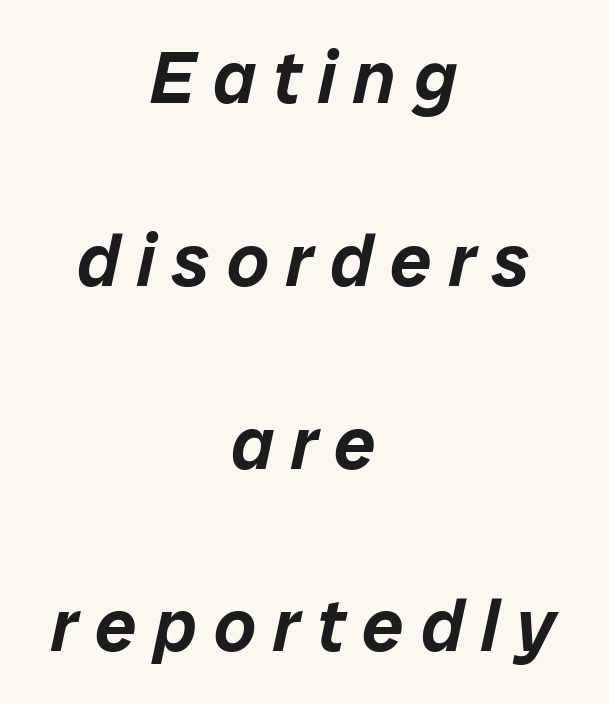
The image shows 74 px text type, italic (leaning right); set centered, loose line spacing (2.47x), unusually wide letter spacing (+0.23 em), not underlined; low stroke contrast and a medium x-height.
